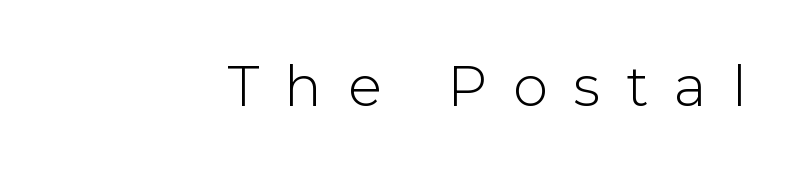
The rag falls on the left side of this text block. Spacing verdict: proportional, widths tailored to each character. Every character sits straight up, as roman type does. The type family on display is of the sans-serif kind. The characters are drawn with everyday or finer stroke widths.
